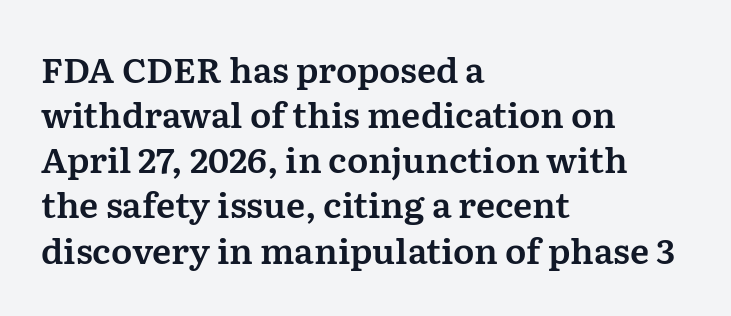
{"serif": "yes", "italic": "no", "width": "normal", "stroke_contrast": "medium", "x_height": "medium", "monospaced": "no", "underline": "no", "align": "left", "line_spacing": "normal", "line_spacing_ratio": 1.29, "letter_spacing": "normal", "letter_spacing_em": 0.0, "glyph_px": 35}
